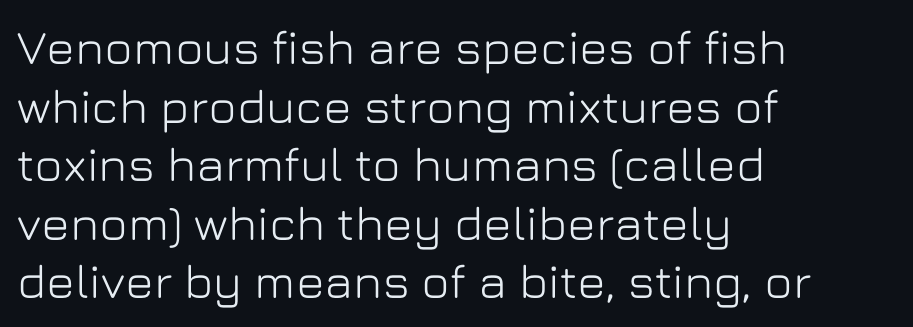
The image shows 48 px sans-serif type, upright; set left-aligned, line spacing 1.22x, normal letter spacing, not underlined; low stroke contrast and a medium x-height.
